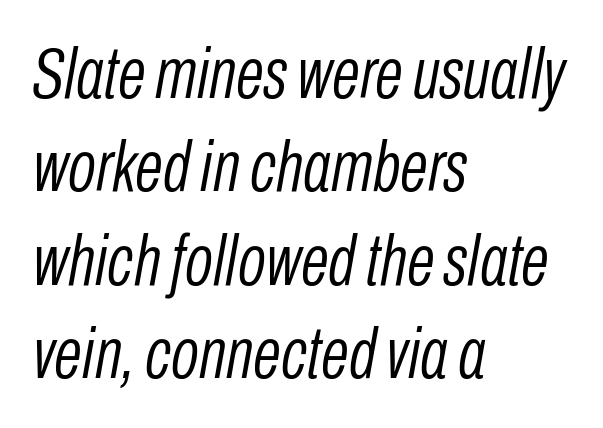
{"italic": "yes", "lean": "right", "slant_degrees": 10, "bold": "no", "weight": "light", "width": "condensed", "stroke_contrast": "low", "x_height": "medium", "monospaced": "no", "underline": "no", "align": "left", "line_spacing": "normal", "line_spacing_ratio": 1.28, "letter_spacing": "normal", "letter_spacing_em": 0.0, "glyph_px": 73}
